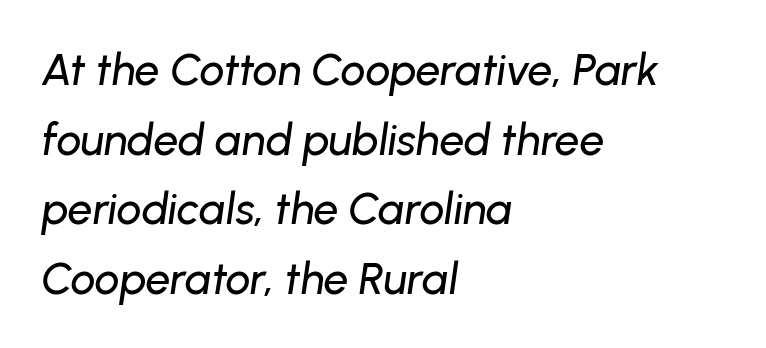
The image shows 44 px text type, italic (leaning right); set left-aligned, normal line spacing (1.58x), normal letter spacing, not underlined; low stroke contrast and a medium x-height.
